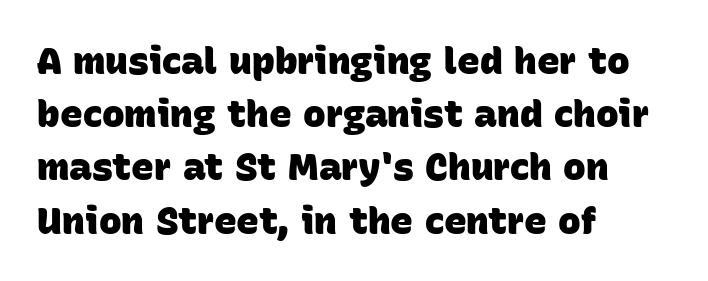
Q: Is the text bold? A: Yes.
Q: Is the typeface a serif or a sans-serif typeface? A: Sans-serif.
Q: Is the text underlined? A: No.
Q: How is the paragraph aligned? A: Left-aligned.
Q: Is the spacing between letters normal or unusually wide? A: Normal.
Q: Is the spacing between lines tight, normal or loose? A: Normal.
Q: Width (condensed, normal, or wide)? A: Normal.
Q: Stroke contrast? A: Low.
Q: x-height? A: Large.
Q: Monospaced? A: No.
